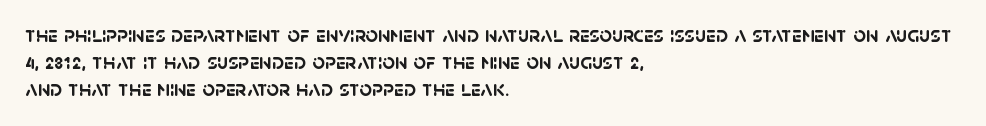
The image shows 22 px bold type; set left-aligned, line spacing 1.23x, normal letter spacing, not underlined.
